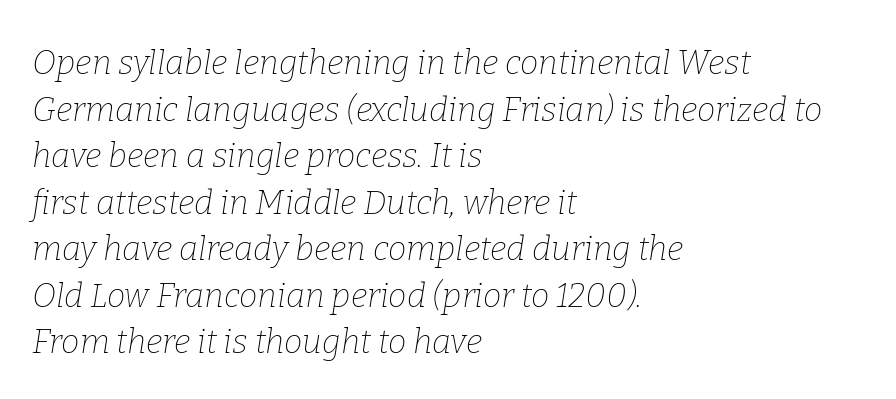
The image shows 33 px thin serif type, italic (leaning right); set left-aligned, normal line spacing (1.41x), normal letter spacing, not underlined; low stroke contrast and a medium x-height.
